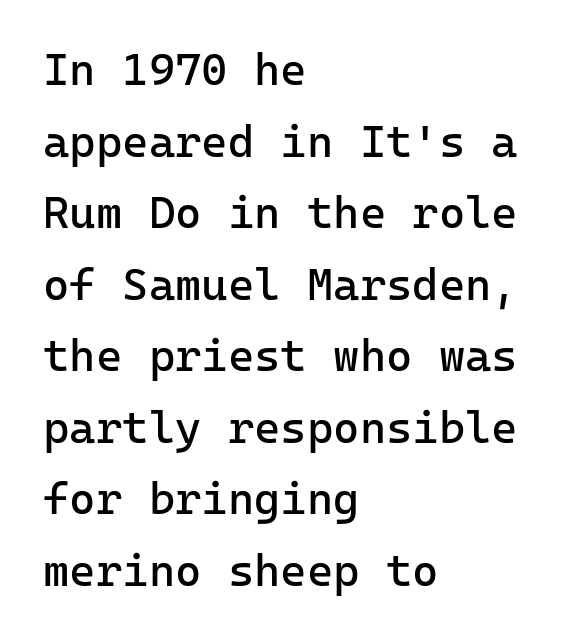
Between one letter and the next there's only the usual sliver of space. Heft: none added — not bold. Typographically, this falls in the sans-serif category. Each letter, wide or thin by design, is forced into the same width here. Descenders hang freely into open space. One-word summary of the alignment: left.
